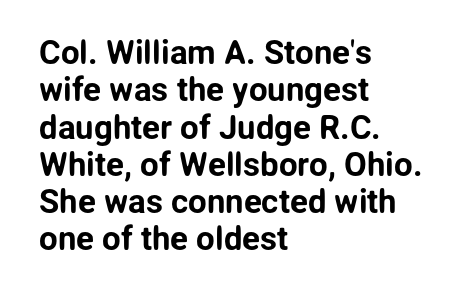
Q: Is the text italic (slanted)? A: No, it is upright.
Q: Is the typeface a serif or a sans-serif typeface? A: Sans-serif.
Q: Is the text underlined? A: No.
Q: How is the paragraph aligned? A: Left-aligned.
Q: Is the spacing between letters normal or unusually wide? A: Normal.
Q: Is the spacing between lines tight, normal or loose? A: Tight.
Q: Width (condensed, normal, or wide)? A: Normal.
Q: Stroke contrast? A: Low.
Q: x-height? A: Medium.
Q: Monospaced? A: No.
